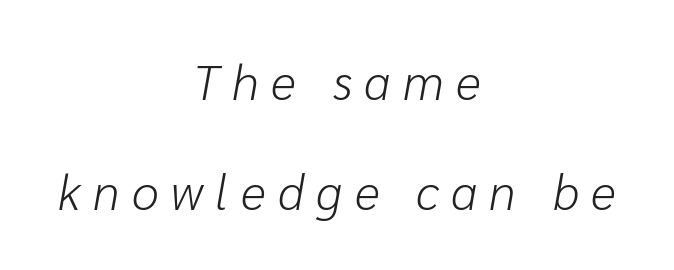
{"italic": "yes", "lean": "right", "slant_degrees": 10, "bold": "no", "weight": "light", "width": "normal", "stroke_contrast": "low", "x_height": "medium", "monospaced": "no", "underline": "no", "align": "center", "line_spacing": "loose", "line_spacing_ratio": 2.25, "letter_spacing": "wide", "letter_spacing_em": 0.25, "glyph_px": 49}
